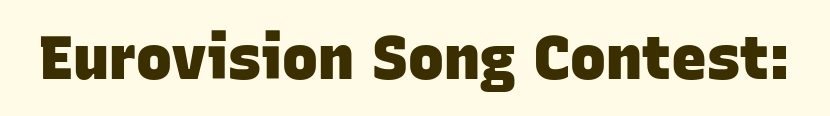
{"serif": "no", "bold": "yes", "weight": "heavy", "width": "normal", "stroke_contrast": "low", "x_height": "large", "monospaced": "no", "underline": "no", "letter_spacing": "normal", "letter_spacing_em": 0.0, "glyph_px": 60}
